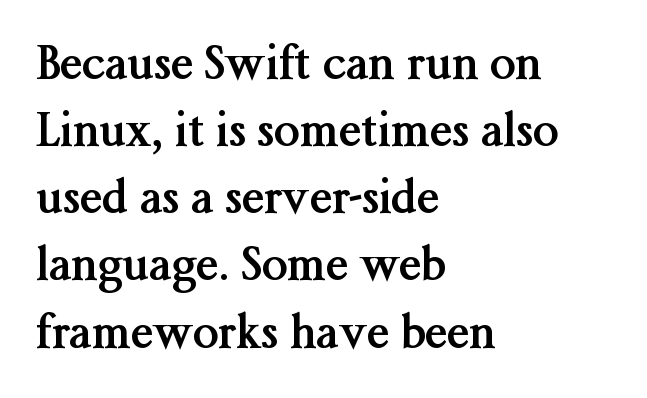
Q: Is the text bold? A: Yes.
Q: Is the text italic (slanted)? A: No, it is upright.
Q: Is the typeface a serif or a sans-serif typeface? A: Serif.
Q: Is the text underlined? A: No.
Q: How is the paragraph aligned? A: Left-aligned.
Q: Is the spacing between letters normal or unusually wide? A: Normal.
Q: Is the spacing between lines tight, normal or loose? A: Normal.
Q: Width (condensed, normal, or wide)? A: Normal.
Q: Stroke contrast? A: Medium.
Q: x-height? A: Medium.
Q: Monospaced? A: No.
